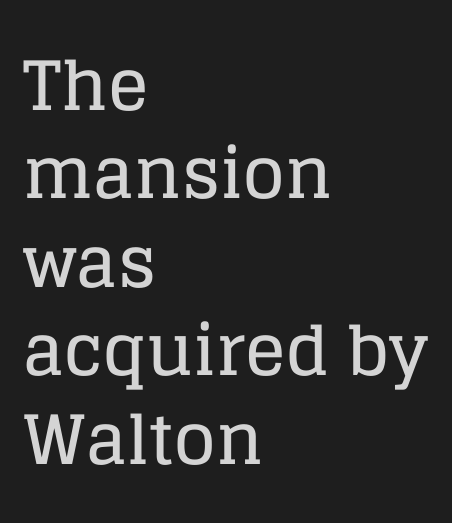
The image shows 68 px serif type, upright; set left-aligned, normal line spacing (1.3x), normal letter spacing, not underlined; low stroke contrast and a large x-height.
